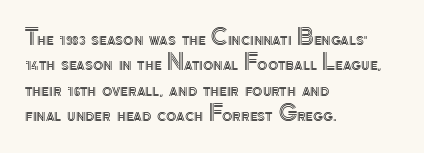
Q: Is the text italic (slanted)? A: No, it is upright.
Q: Is the text underlined? A: No.
Q: How is the paragraph aligned? A: Left-aligned.
Q: Is the spacing between letters normal or unusually wide? A: Normal.
